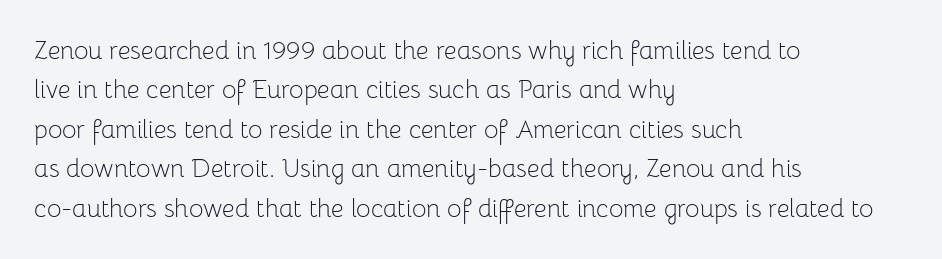
{"italic": "no", "bold": "no", "underline": "no", "align": "left", "line_spacing": "normal", "line_spacing_ratio": 1.58, "letter_spacing": "normal", "letter_spacing_em": 0.0, "glyph_px": 25}
